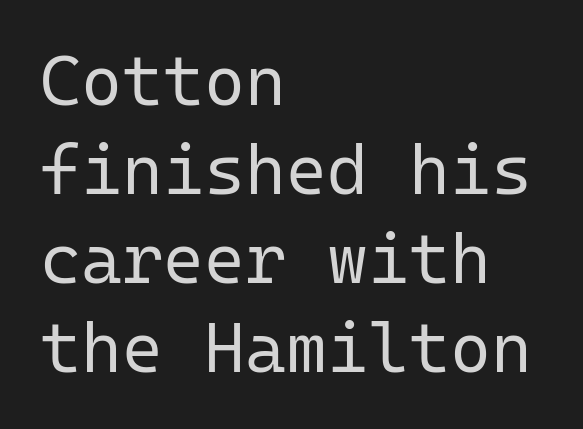
{"serif": "no", "italic": "no", "bold": "no", "weight": "regular", "width": "normal", "stroke_contrast": "low", "x_height": "medium", "monospaced": "yes", "underline": "no", "align": "left", "line_spacing": "normal", "line_spacing_ratio": 1.27, "letter_spacing": "normal", "letter_spacing_em": 0.0, "glyph_px": 70}
